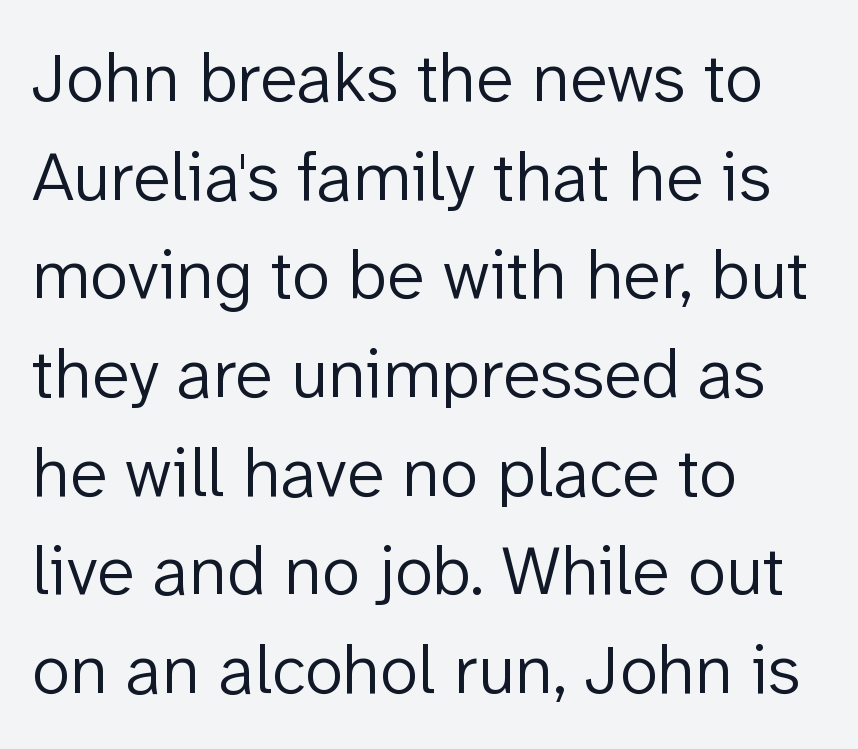
The image shows 70 px light sans-serif type, upright; set left-aligned, normal line spacing (1.41x), normal letter spacing, not underlined; low stroke contrast and a medium x-height.
